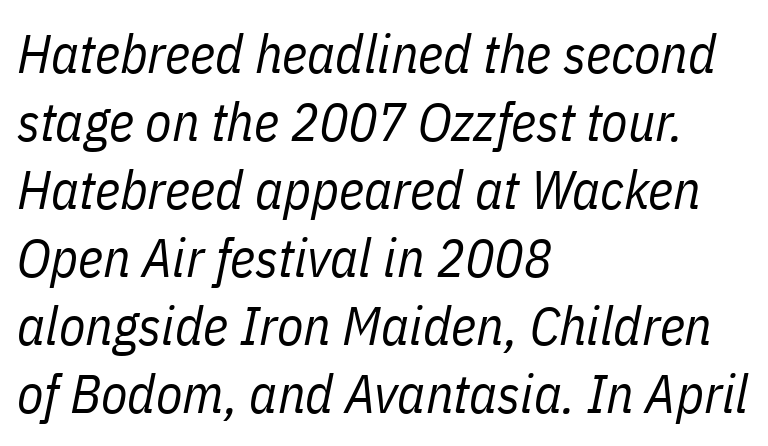
Q: Is the text bold? A: No.
Q: Is the text italic (slanted)? A: Yes, it leans right by about 11 degrees.
Q: Is the text underlined? A: No.
Q: How is the paragraph aligned? A: Left-aligned.
Q: Is the spacing between letters normal or unusually wide? A: Normal.
Q: Is the spacing between lines tight, normal or loose? A: Normal.
Q: Width (condensed, normal, or wide)? A: Condensed.
Q: Stroke contrast? A: Low.
Q: x-height? A: Medium.
Q: Monospaced? A: No.
